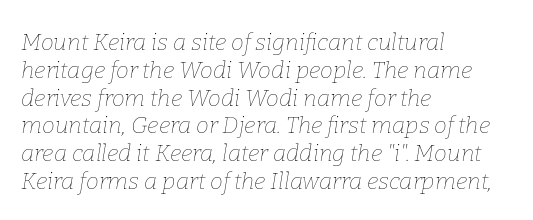
The image shows 23 px text type, italic (leaning right); set left-aligned, line spacing 1.21x, normal letter spacing, not underlined.
